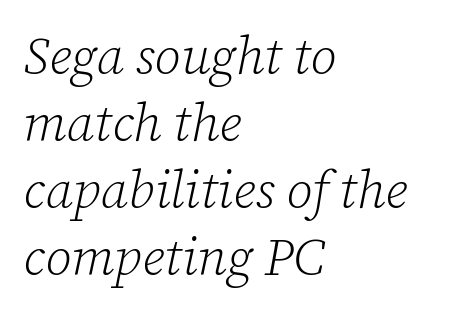
The image shows 52 px light serif type, italic (leaning right); set left-aligned, normal line spacing (1.29x), normal letter spacing, not underlined; low stroke contrast and a medium x-height.
